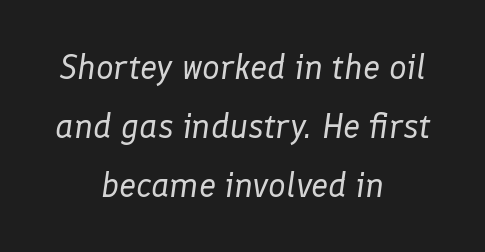
Q: Is the text bold? A: No.
Q: Is the text italic (slanted)? A: Yes, it leans right by about 8 degrees.
Q: Is the text underlined? A: No.
Q: How is the paragraph aligned? A: Centered.
Q: Is the spacing between letters normal or unusually wide? A: Normal.
Q: Is the spacing between lines tight, normal or loose? A: Normal.
Q: Width (condensed, normal, or wide)? A: Normal.
Q: Stroke contrast? A: Low.
Q: x-height? A: Medium.
Q: Monospaced? A: No.
